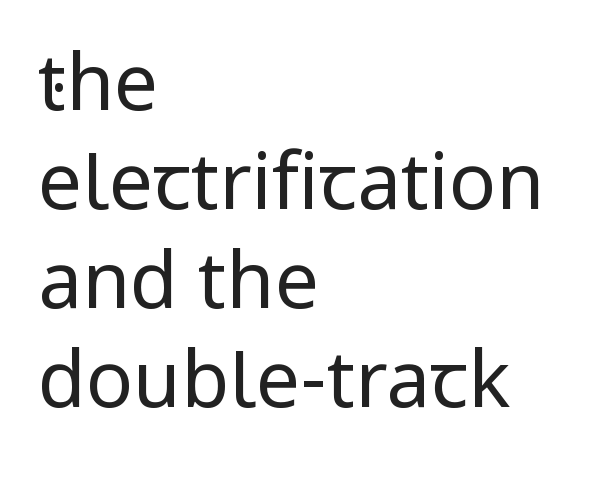
Does extra space separate the letters? No, they use regular spacing. The lines are quadded left. Leading: standard. The font sits on the lighter half of the weight spectrum, regular included.
